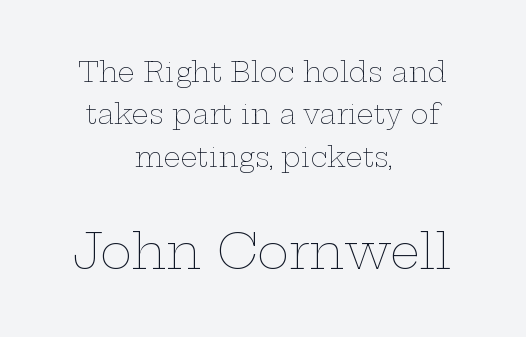
{"italic": "no", "bold": "no", "weight": "thin", "width": "wide", "stroke_contrast": "low", "x_height": "medium", "monospaced": "no", "underline": "no", "align": "center", "line_spacing": "normal", "line_spacing_ratio": 1.57, "letter_spacing": "normal", "letter_spacing_em": 0.0, "larger_block": "second", "size_ratio": 1.78, "glyph_px": 48}
